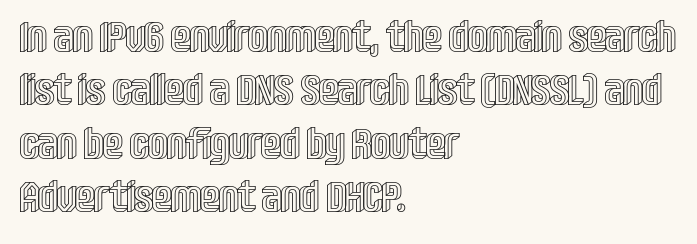
{"italic": "no", "width": "condensed", "x_height": "large", "monospaced": "no", "underline": "no", "align": "left", "line_spacing_ratio": 1.24, "letter_spacing": "normal", "letter_spacing_em": 0.0, "glyph_px": 43}
